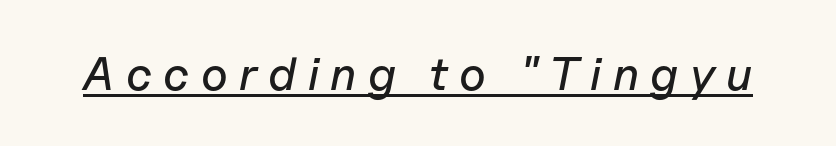
Does extra space separate the letters? Yes, quite a lot of it. You can tell it's italic because the verticals aren't actually vertical. Every word sits above its own underline. Varying glyph widths throughout — classic text-font behaviour.
